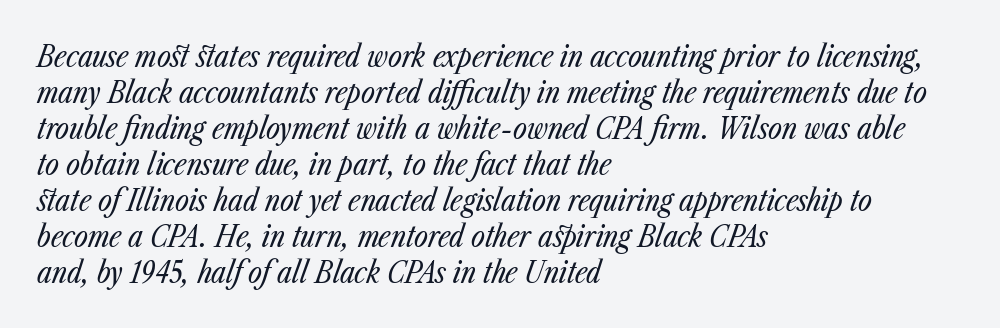
{"italic": "yes", "lean": "right", "slant_degrees": 23, "bold": "no", "weight": "regular", "width": "condensed", "stroke_contrast": "low", "x_height": "medium", "monospaced": "no", "underline": "no", "align": "left", "line_spacing_ratio": 1.2, "letter_spacing": "normal", "letter_spacing_em": 0.0, "glyph_px": 30}
